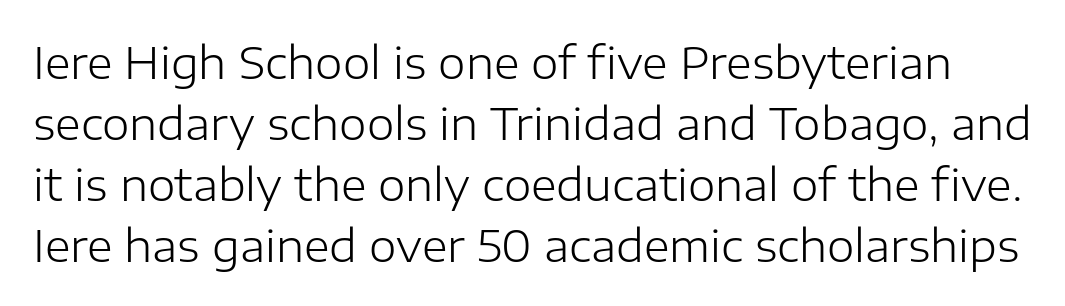
The image shows 44 px light sans-serif type, upright; set normal line spacing (1.39x), normal letter spacing, not underlined; low stroke contrast and a medium x-height.
